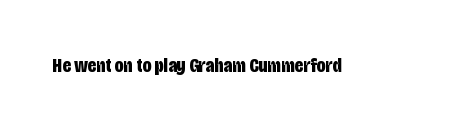
The image shows 21 px bold type, upright; set normal letter spacing, not underlined.
